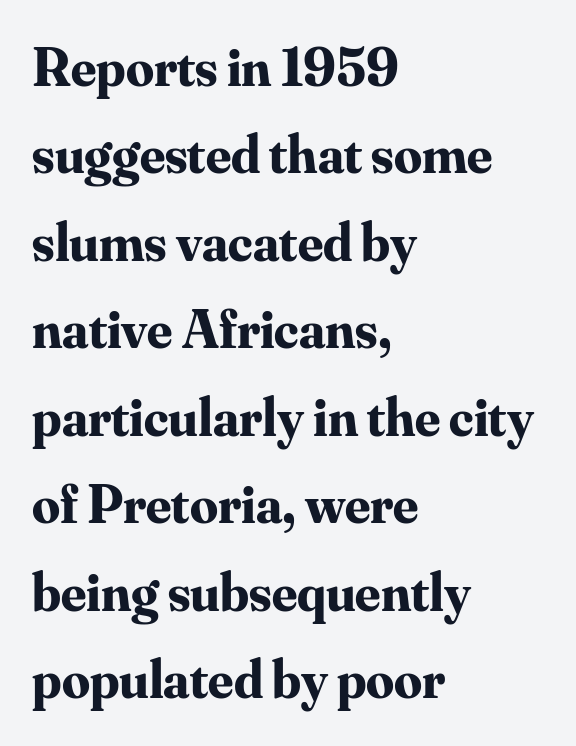
{"serif": "yes", "italic": "no", "bold": "yes", "weight": "bold", "width": "normal", "stroke_contrast": "medium", "x_height": "small", "monospaced": "no", "underline": "no", "align": "left", "line_spacing": "normal", "line_spacing_ratio": 1.59, "letter_spacing": "normal", "letter_spacing_em": 0.0, "glyph_px": 55}
